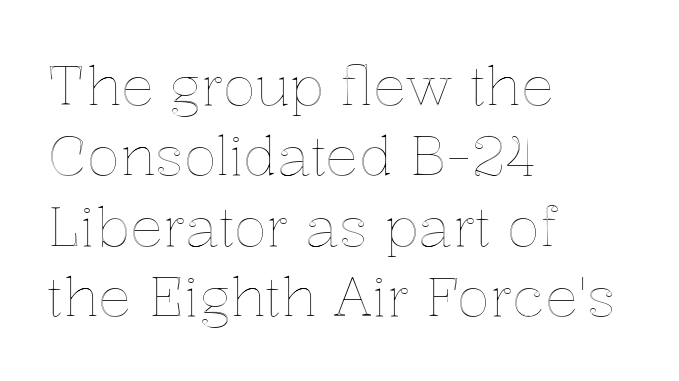
The image shows 55 px text type, upright; set left-aligned, normal line spacing (1.28x), normal letter spacing, not underlined; a medium x-height.
